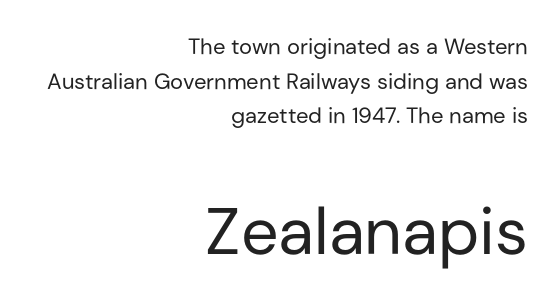
The image shows 66 px regular-weight sans-serif type, upright; set right-aligned, normal line spacing (1.57x), normal letter spacing, not underlined; the second (bottom) block is 3.0x larger; low stroke contrast and a medium x-height.
